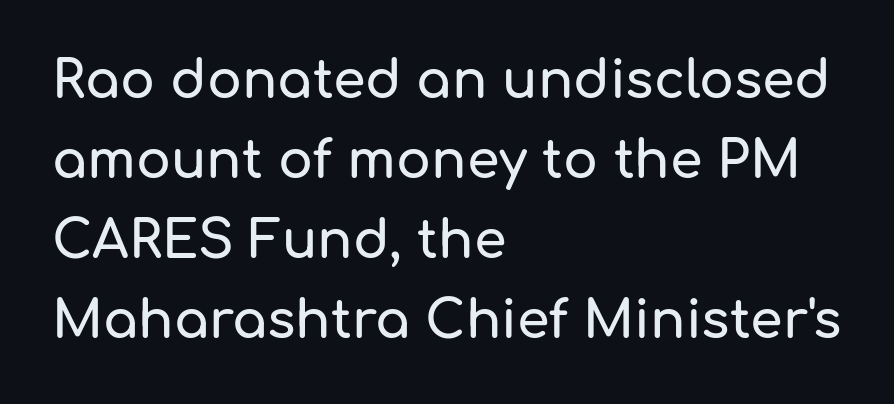
The image shows 52 px sans-serif type, upright; set left-aligned, normal line spacing (1.54x), normal letter spacing, not underlined; low stroke contrast and a medium x-height.
